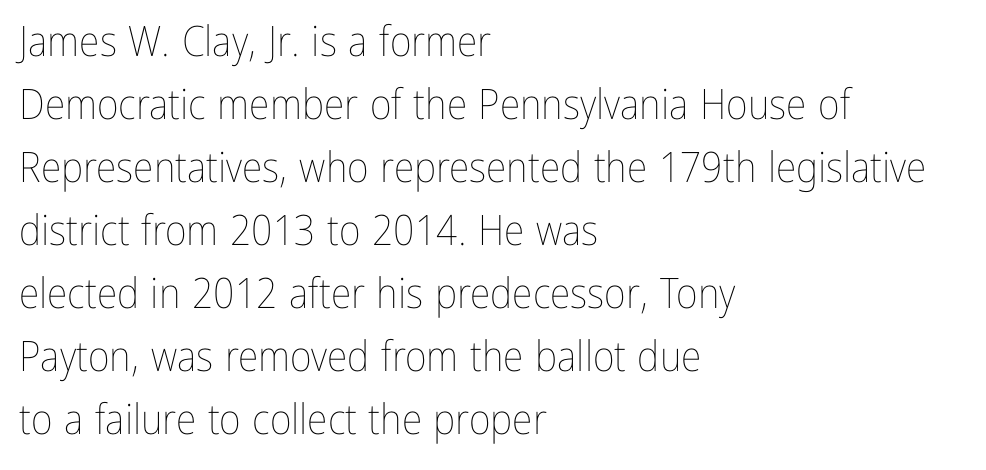
The image shows 42 px thin, condensed type, upright; set left-aligned, normal line spacing (1.5x), normal letter spacing, not underlined; low stroke contrast and a medium x-height.
